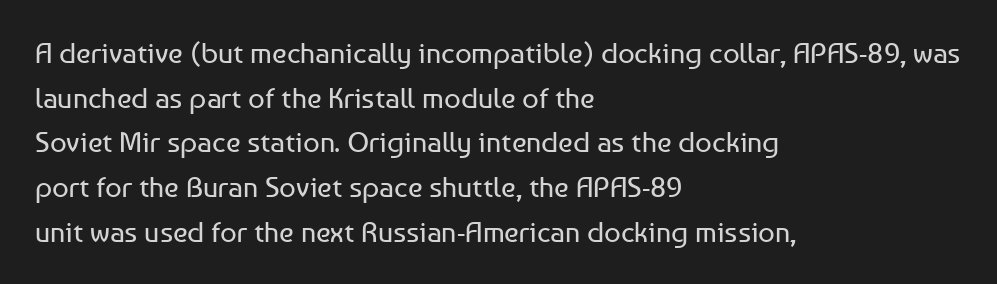
Q: Is the text bold? A: No.
Q: Is the text italic (slanted)? A: No, it is upright.
Q: Is the typeface a serif or a sans-serif typeface? A: Sans-serif.
Q: Is the text underlined? A: No.
Q: How is the paragraph aligned? A: Left-aligned.
Q: Is the spacing between letters normal or unusually wide? A: Normal.
Q: Is the spacing between lines tight, normal or loose? A: Normal.
Q: Width (condensed, normal, or wide)? A: Normal.
Q: Stroke contrast? A: Low.
Q: x-height? A: Medium.
Q: Monospaced? A: No.
